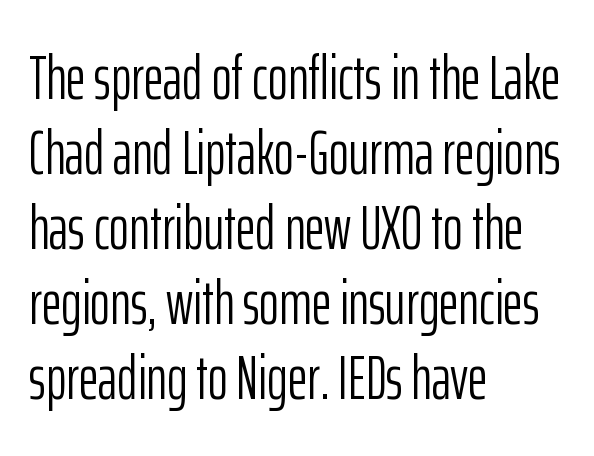
Serif or sans? Sans — the stroke terminals are bare. Do the characters align in a grid? No, the font is proportional. The passage shown is not bold in any degree. The rendering anchors every line to the left-hand side. The type is set solid horizontally, with unmodified tracking. Anything drawn beneath the words? Only blank space.
